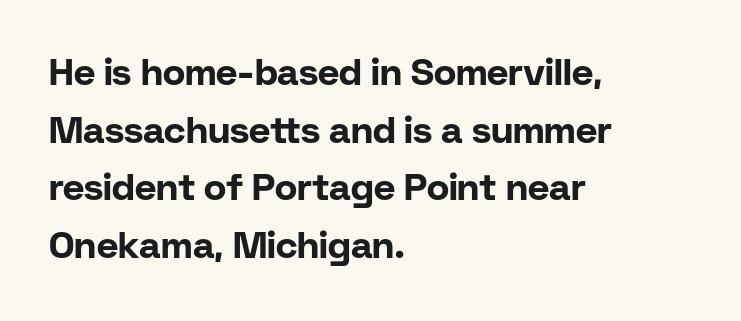
{"serif": "no", "italic": "no", "bold": "yes", "weight": "bold", "width": "normal", "stroke_contrast": "low", "x_height": "medium", "monospaced": "no", "underline": "no", "align": "left", "line_spacing": "normal", "line_spacing_ratio": 1.56, "letter_spacing": "normal", "letter_spacing_em": 0.0, "glyph_px": 37}
